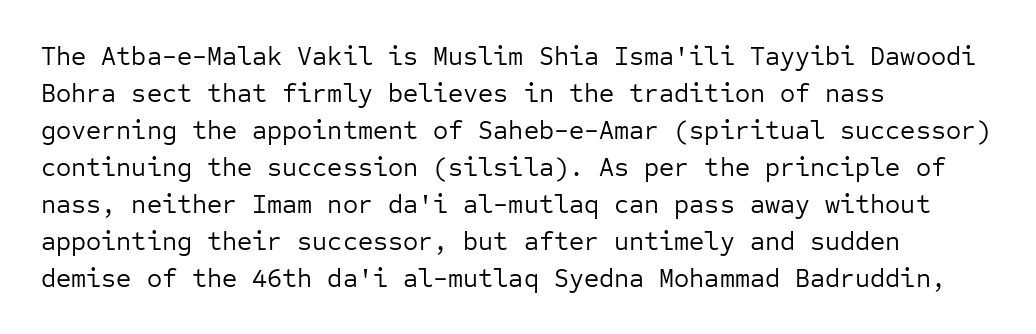
Rule under the text: the space is simply empty. The tracking reads as untouched default to a designer's eye. Compared with a typical body face, this is equally light or lighter still. A student would call this left alignment; a typographer would say flush left, rag right. The rows are spaced the way most documents space them.
